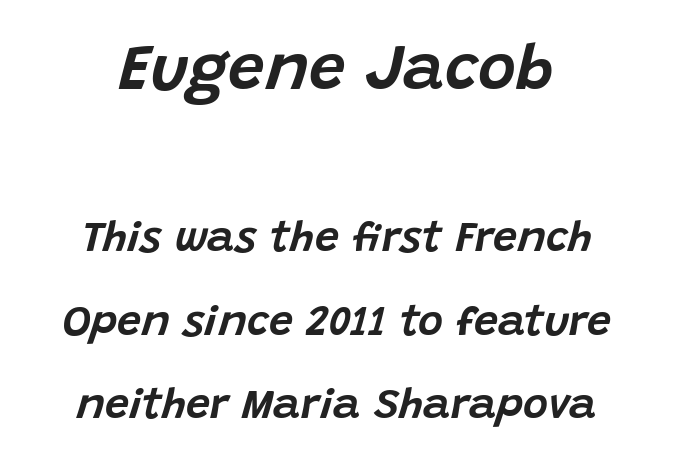
Airy leading. Type without underlining. This sample has the flowing, uneven cadence of proportional lettering. There is no visible air inserted between adjacent glyphs. Scale decreases going downward across the two blocks.
